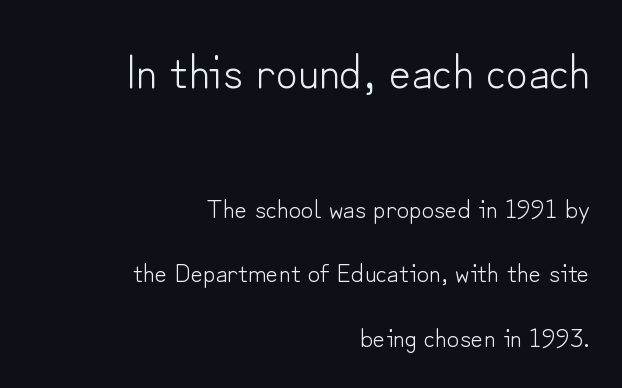
Q: Is the text bold? A: No.
Q: Is the text italic (slanted)? A: No, it is upright.
Q: Is the typeface a serif or a sans-serif typeface? A: Sans-serif.
Q: Is the text underlined? A: No.
Q: How is the paragraph aligned? A: Right-aligned.
Q: Is the spacing between letters normal or unusually wide? A: Normal.
Q: Is the spacing between lines tight, normal or loose? A: Loose.
Q: Which block of text is set in a larger size, the first (top) or the second (bottom)? A: The first (top) one.
Q: Width (condensed, normal, or wide)? A: Normal.
Q: Stroke contrast? A: Low.
Q: x-height? A: Small.
Q: Monospaced? A: No.
